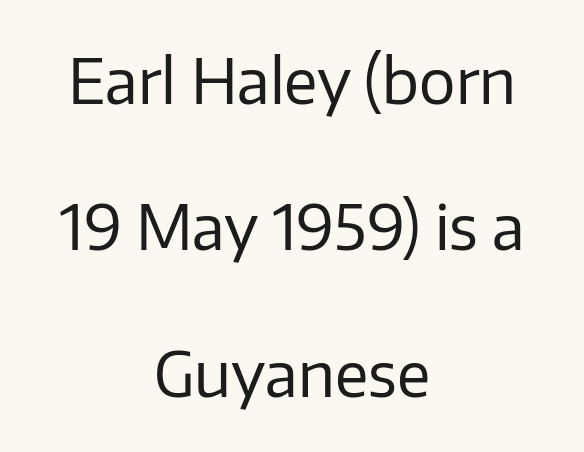
Q: Is the text bold? A: No.
Q: Is the text italic (slanted)? A: No, it is upright.
Q: Is the typeface a serif or a sans-serif typeface? A: Sans-serif.
Q: Is the text underlined? A: No.
Q: How is the paragraph aligned? A: Centered.
Q: Is the spacing between letters normal or unusually wide? A: Normal.
Q: Is the spacing between lines tight, normal or loose? A: Loose.
Q: Width (condensed, normal, or wide)? A: Normal.
Q: Stroke contrast? A: Low.
Q: x-height? A: Medium.
Q: Monospaced? A: No.
